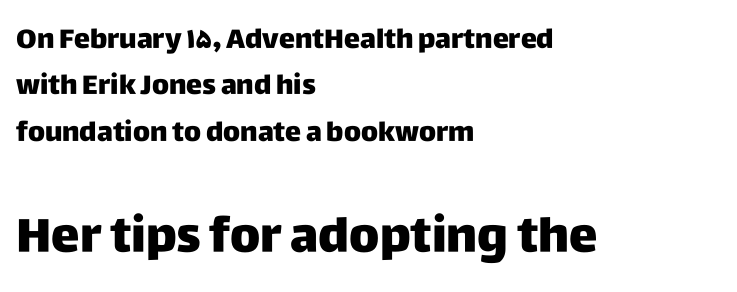
The image shows 48 px sans-serif type, upright; set left-aligned, line spacing 1.72x, normal letter spacing, not underlined; the second (bottom) block is 1.78x larger; low stroke contrast and a large x-height.
